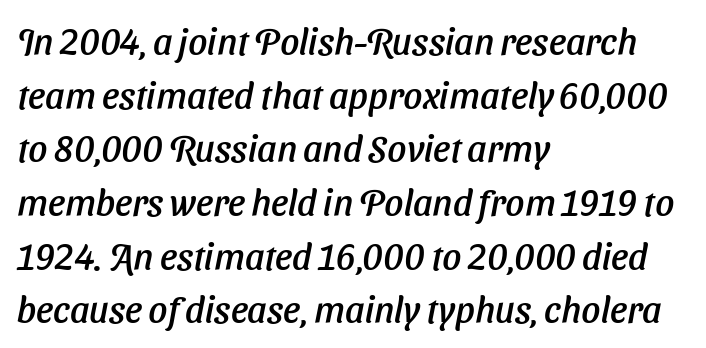
Varying glyph widths throughout — classic text-font behaviour. The paragraph shown leans on its left margin. Nobody touched the tracking dial on this one. It's the slanting kind of type.
